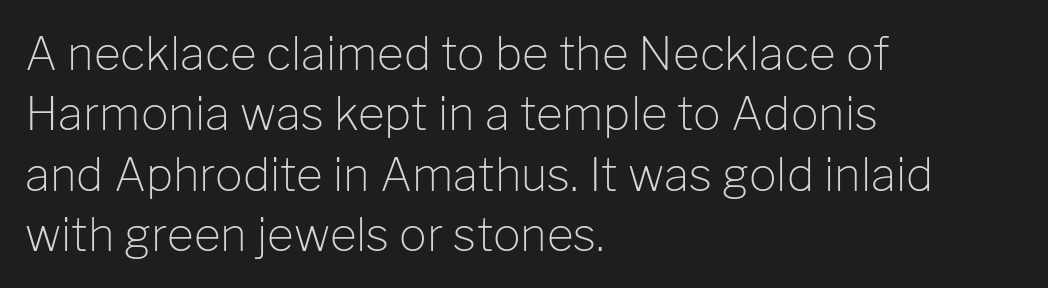
Is this a sans? Yes — the strokes have no serifs. A classic flush-left, rag-right setting is used for this passage. Does the leading feel generous? No, just average. Underline: absent. These lines are rendered in a variable-pitch font.
